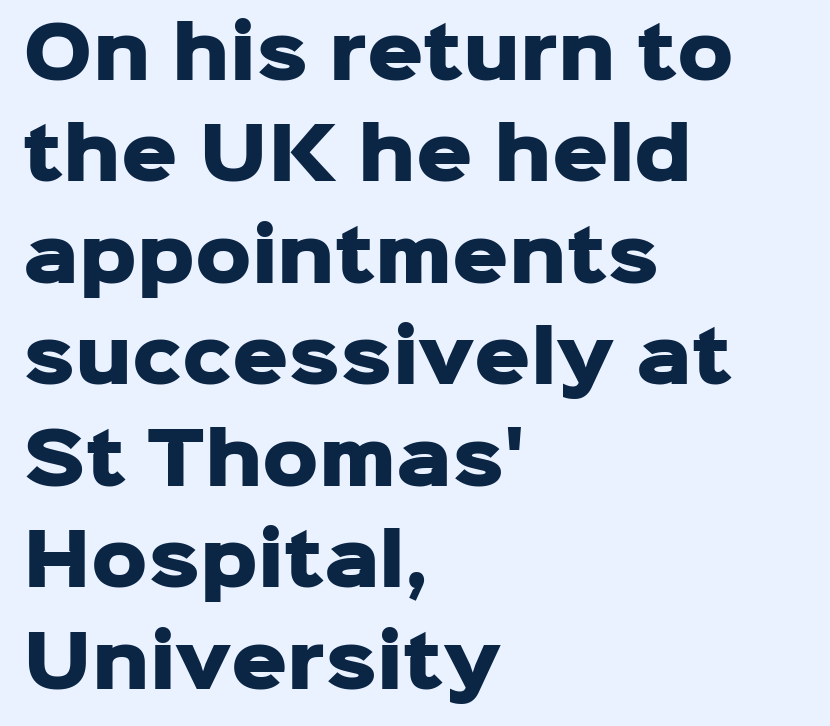
This is roman type, the default non-slanted kind. Regarding leading, the lines here are spaced in the standard way. Underline: absent. Each glyph is drawn with heavy, bold strokes.
